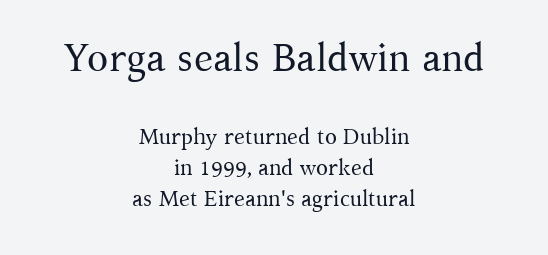
You get the large type first, then a drop to smaller type. The passage shown stacks its lines at a standard gap. Look at the bottom of the vertical strokes: they flare into serifs here. The paragraph shown floats in the horizontal middle.
